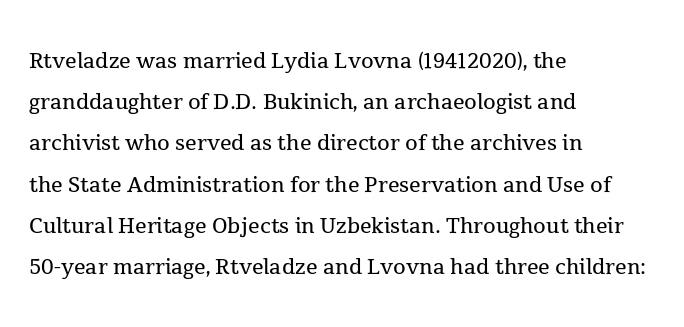
The vertical gap from one line to the next is medium. Descender tails drop into unmarked territory. Style check: upright. Character widths vary here, with narrow letters taking less room than wide ones. This reads as an unemphasized weight, regular at the heaviest.
